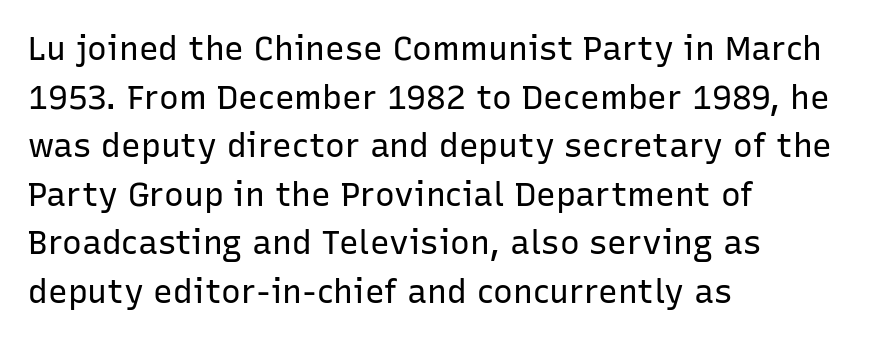
You can tell it's not italic because the verticals are truly vertical. On a weight scale, this lands at 450 or below. This rendering leaves character spacing at its baseline value. The letters advance in unequal steps, a hallmark of proportional type. Does the leading feel generous? No, just average.
